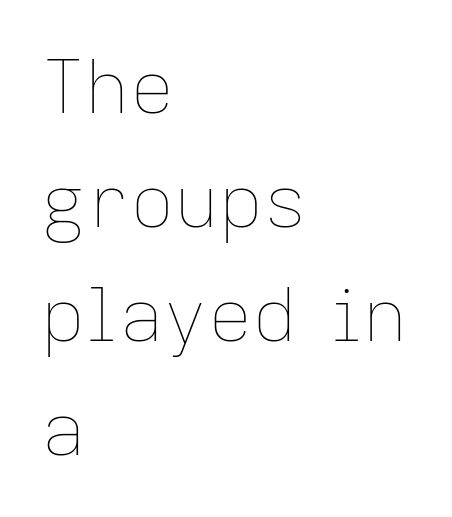
{"italic": "no", "bold": "no", "weight": "thin", "width": "normal", "stroke_contrast": "low", "x_height": "medium", "monospaced": "no", "underline": "no", "align": "left", "line_spacing": "normal", "line_spacing_ratio": 1.54, "letter_spacing": "normal", "letter_spacing_em": 0.0, "glyph_px": 74}
